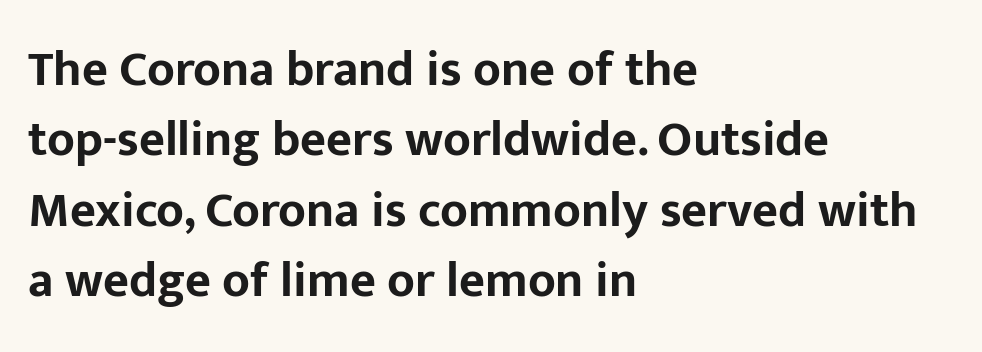
Q: Is the text bold? A: Yes.
Q: Is the text italic (slanted)? A: No, it is upright.
Q: Is the typeface a serif or a sans-serif typeface? A: Sans-serif.
Q: Is the text underlined? A: No.
Q: How is the paragraph aligned? A: Left-aligned.
Q: Is the spacing between letters normal or unusually wide? A: Normal.
Q: Is the spacing between lines tight, normal or loose? A: Normal.
Q: Width (condensed, normal, or wide)? A: Normal.
Q: Stroke contrast? A: Low.
Q: x-height? A: Medium.
Q: Monospaced? A: No.
